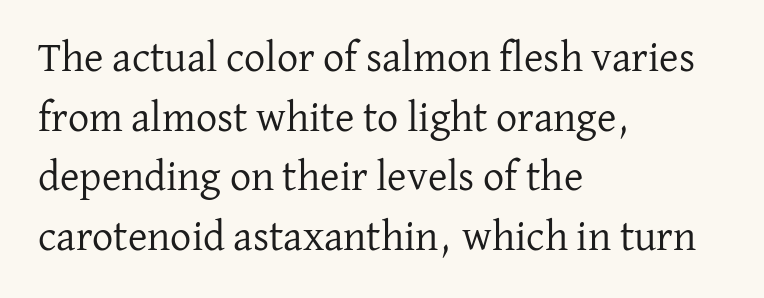
{"serif": "yes", "italic": "no", "bold": "no", "weight": "regular", "width": "normal", "stroke_contrast": "low", "x_height": "medium", "monospaced": "no", "underline": "no", "align": "left", "line_spacing": "normal", "line_spacing_ratio": 1.42, "letter_spacing": "normal", "letter_spacing_em": 0.0, "glyph_px": 42}
